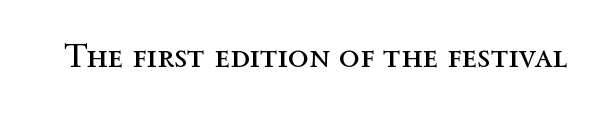
{"italic": "no", "bold": "no", "weight": "regular", "width": "normal", "x_height": "medium", "monospaced": "no", "underline": "no", "letter_spacing": "normal", "letter_spacing_em": 0.0, "glyph_px": 34}
